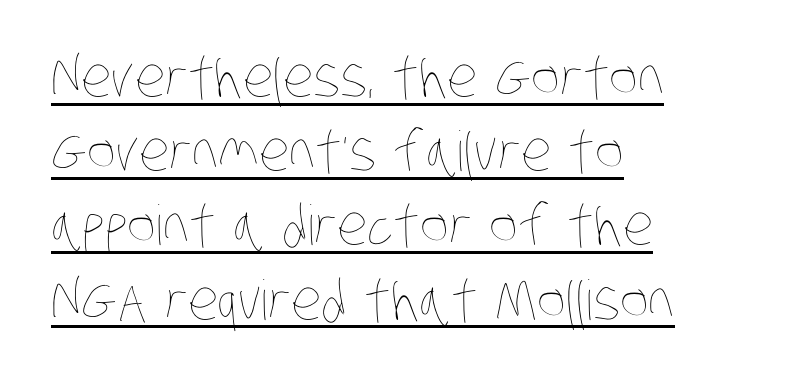
This sample is left-justified, so line endings fall wherever the words run out. Think of a printed novel: that variable character pitch is what you see here. Inter-character spacing is left at the font's built-in metrics. Caption: lettering with a line underneath.
